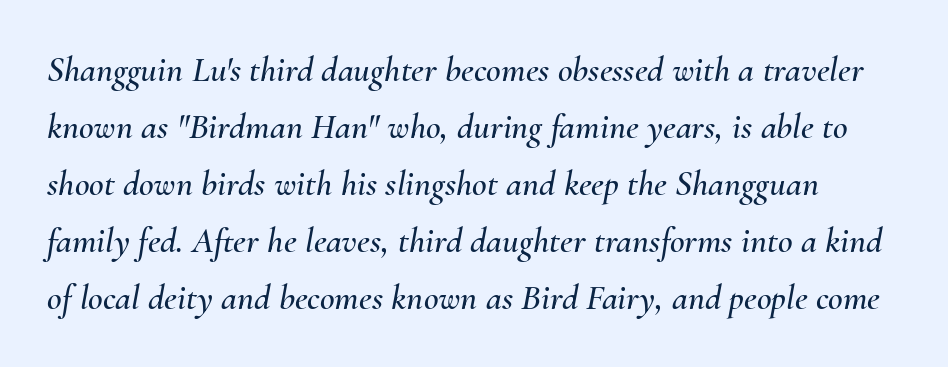
The image shows 36 px text type, italic (leaning right); set normal line spacing (1.58x), normal letter spacing, not underlined; medium stroke contrast and a small x-height.
